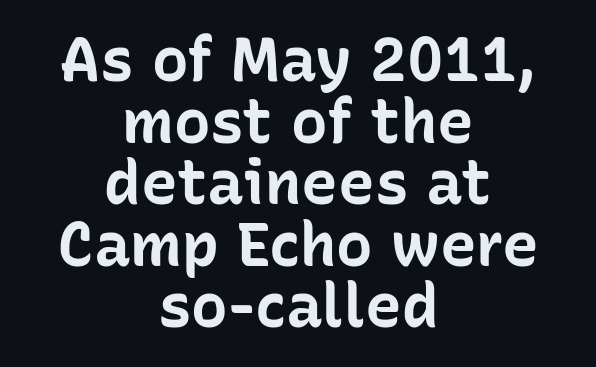
The image shows 61 px bold sans-serif type, upright; set centered, tight line spacing (1.01x), normal letter spacing, not underlined; low stroke contrast and a medium x-height.
